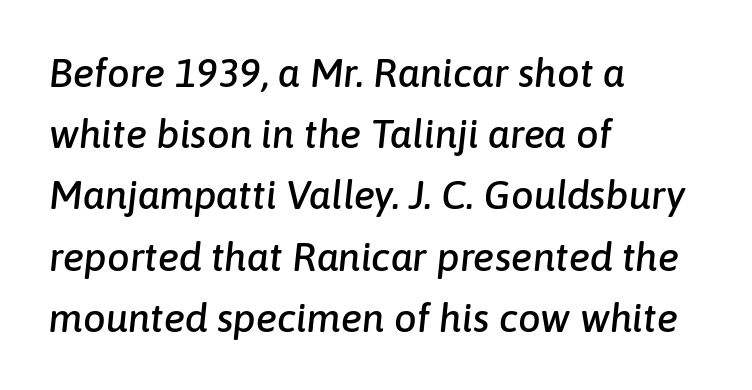
{"italic": "yes", "lean": "right", "slant_degrees": 6, "width": "normal", "stroke_contrast": "low", "x_height": "medium", "monospaced": "no", "underline": "no", "align": "left", "line_spacing": "normal", "line_spacing_ratio": 1.53, "letter_spacing": "normal", "letter_spacing_em": 0.0, "glyph_px": 40}
